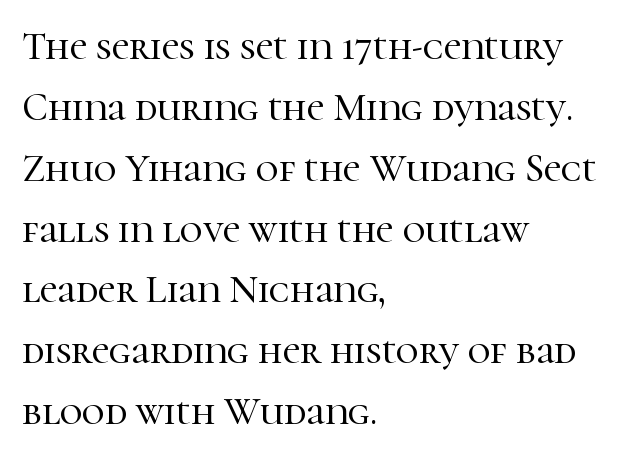
{"serif": "yes", "italic": "no", "width": "normal", "stroke_contrast": "high", "x_height": "medium", "monospaced": "no", "underline": "no", "align": "left", "line_spacing": "normal", "line_spacing_ratio": 1.56, "letter_spacing": "normal", "letter_spacing_em": 0.0, "glyph_px": 39}
